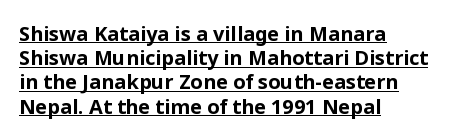
{"italic": "no", "bold": "yes", "underline": "yes", "align": "left", "line_spacing_ratio": 1.21, "letter_spacing": "normal", "letter_spacing_em": 0.0, "glyph_px": 20}
